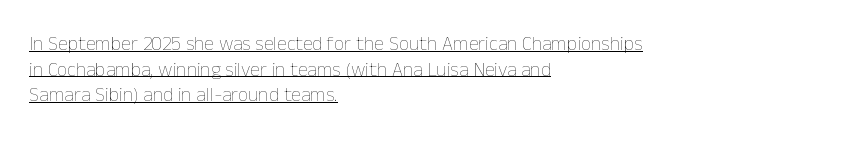
The rows are spaced the way most documents space them. The specimen includes a rule beneath the text block's lines. Heft: none added — not bold. A typesetter would call this zero additional tracking. Line beginnings align vertically; line endings do not.
